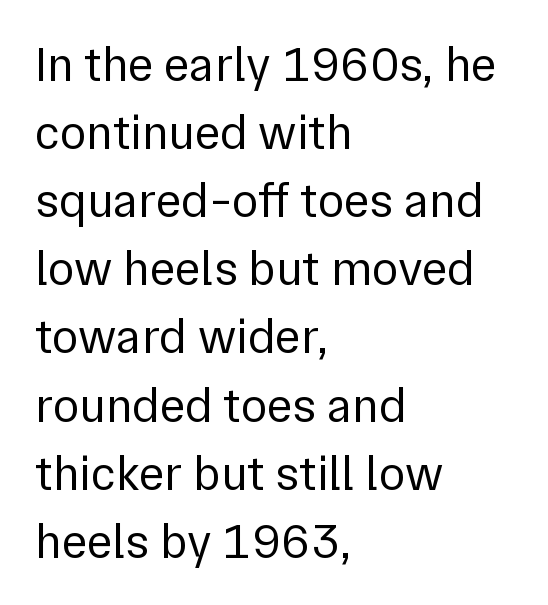
The image shows 49 px regular-weight sans-serif type, upright; set left-aligned, normal line spacing (1.39x), normal letter spacing, not underlined; a medium x-height.
